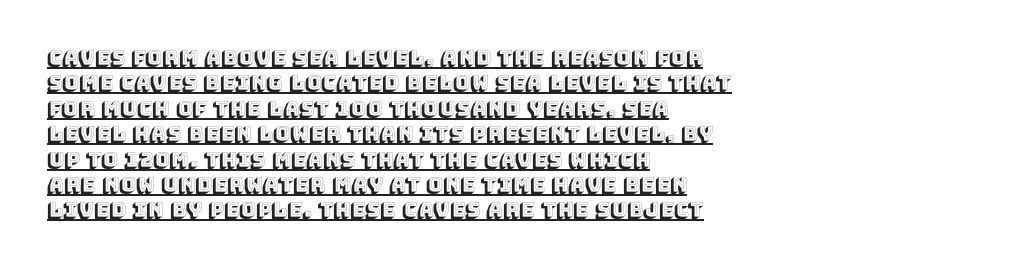
Q: Is the text italic (slanted)? A: No, it is upright.
Q: Is the text underlined? A: Yes.
Q: How is the paragraph aligned? A: Left-aligned.
Q: Is the spacing between letters normal or unusually wide? A: Normal.
Q: Is the spacing between lines tight, normal or loose? A: Normal.
